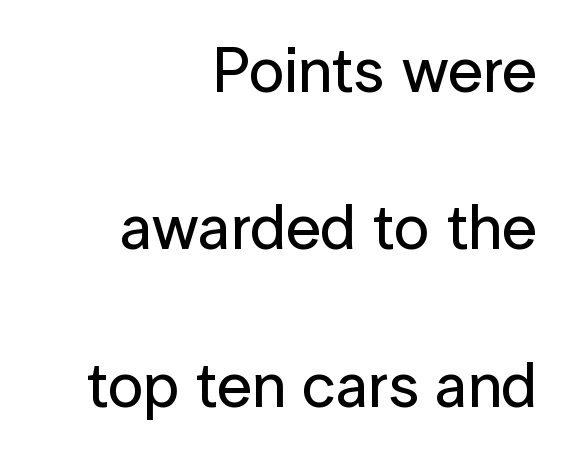
Q: Is the text italic (slanted)? A: No, it is upright.
Q: Is the typeface a serif or a sans-serif typeface? A: Sans-serif.
Q: Is the text underlined? A: No.
Q: How is the paragraph aligned? A: Right-aligned.
Q: Is the spacing between letters normal or unusually wide? A: Normal.
Q: Is the spacing between lines tight, normal or loose? A: Loose.
Q: Width (condensed, normal, or wide)? A: Normal.
Q: Stroke contrast? A: Low.
Q: x-height? A: Medium.
Q: Monospaced? A: No.
